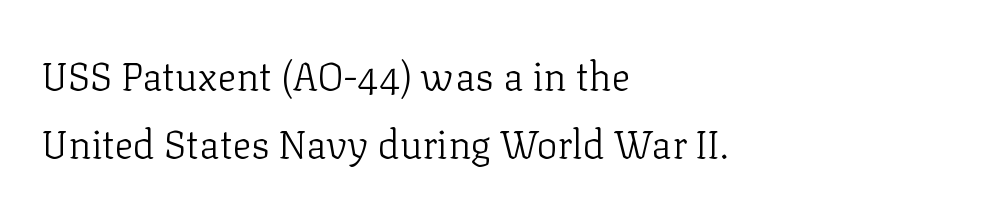
Q: Is the text bold? A: No.
Q: Is the text italic (slanted)? A: No, it is upright.
Q: Is the typeface a serif or a sans-serif typeface? A: Serif.
Q: Is the text underlined? A: No.
Q: How is the paragraph aligned? A: Left-aligned.
Q: Is the spacing between letters normal or unusually wide? A: Normal.
Q: Width (condensed, normal, or wide)? A: Normal.
Q: Stroke contrast? A: Low.
Q: x-height? A: Medium.
Q: Monospaced? A: No.
